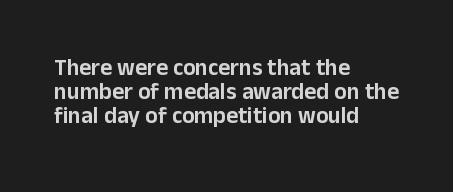
The image shows 23 px text type, upright; set left-aligned, tight line spacing (1.05x), normal letter spacing, not underlined.
